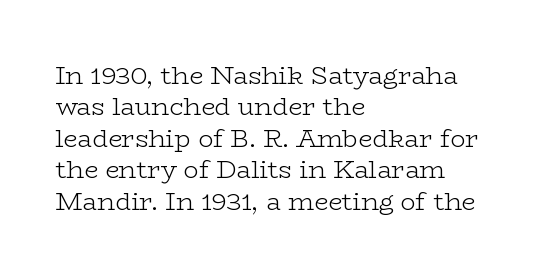
The image shows 25 px text type, upright; set left-aligned, normal line spacing (1.26x), normal letter spacing, not underlined.
